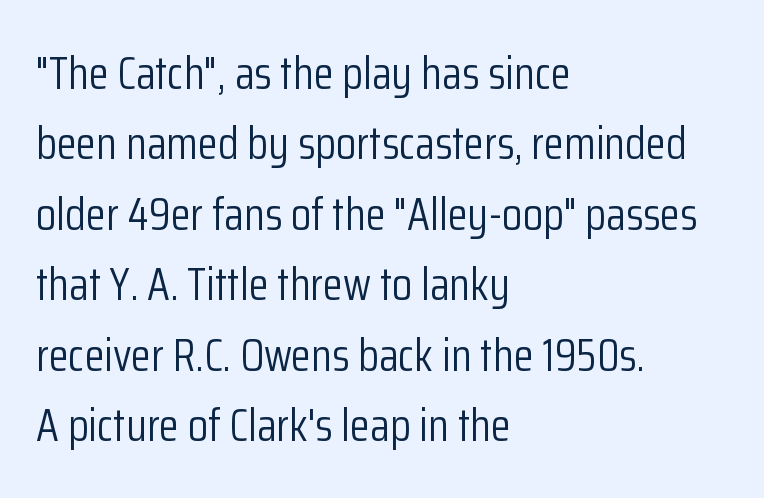
{"serif": "no", "italic": "no", "bold": "no", "weight": "light", "width": "condensed", "stroke_contrast": "low", "x_height": "medium", "monospaced": "no", "underline": "no", "align": "left", "line_spacing": "normal", "line_spacing_ratio": 1.53, "letter_spacing": "normal", "letter_spacing_em": 0.0, "glyph_px": 46}
